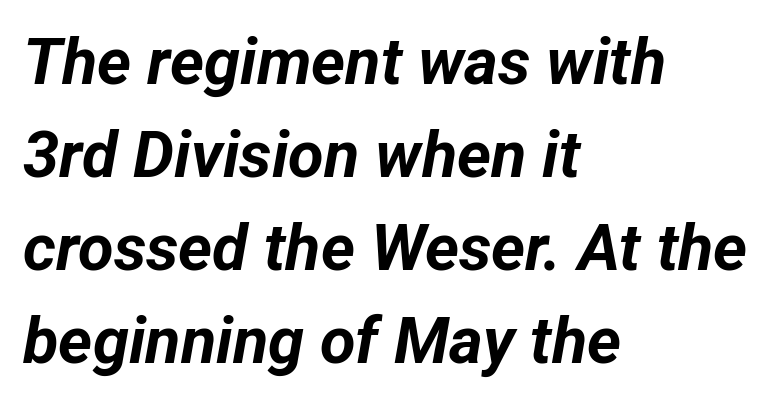
{"italic": "yes", "lean": "right", "slant_degrees": 12, "bold": "yes", "weight": "bold", "width": "normal", "stroke_contrast": "low", "x_height": "medium", "monospaced": "no", "underline": "no", "align": "left", "line_spacing": "normal", "line_spacing_ratio": 1.43, "letter_spacing": "normal", "letter_spacing_em": 0.0, "glyph_px": 65}
